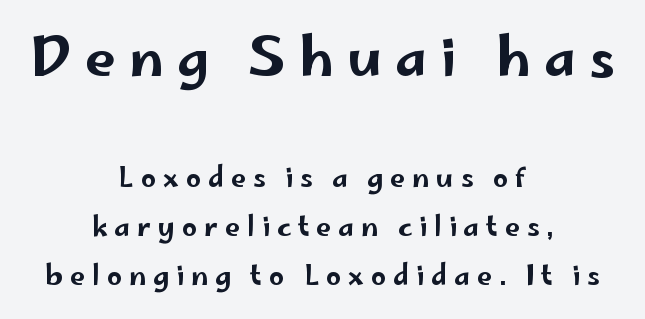
{"serif": "no", "italic": "no", "width": "wide", "stroke_contrast": "low", "x_height": "small", "monospaced": "no", "underline": "no", "align": "center", "line_spacing_ratio": 1.81, "letter_spacing": "wide", "letter_spacing_em": 0.25, "larger_block": "first", "size_ratio": 2.0, "glyph_px": 54}
